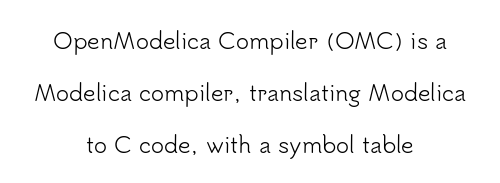
Q: Is the text bold? A: No.
Q: Is the text italic (slanted)? A: No, it is upright.
Q: Is the text underlined? A: No.
Q: How is the paragraph aligned? A: Centered.
Q: Is the spacing between letters normal or unusually wide? A: Normal.
Q: Is the spacing between lines tight, normal or loose? A: Loose.
